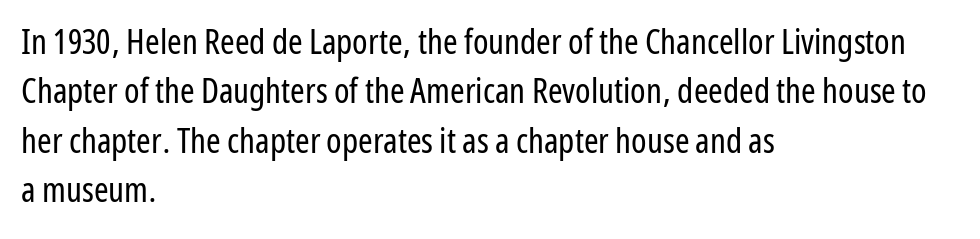
Is the letter spacing exaggerated? No — it looks like the ordinary default. The face looks like a standard text weight, possibly lighter. Beneath every word, the page is bare. Posture: vertical. A typesetter would call this leading conventional body-copy spacing. Does the copy run flush right? No — it runs flush left.
